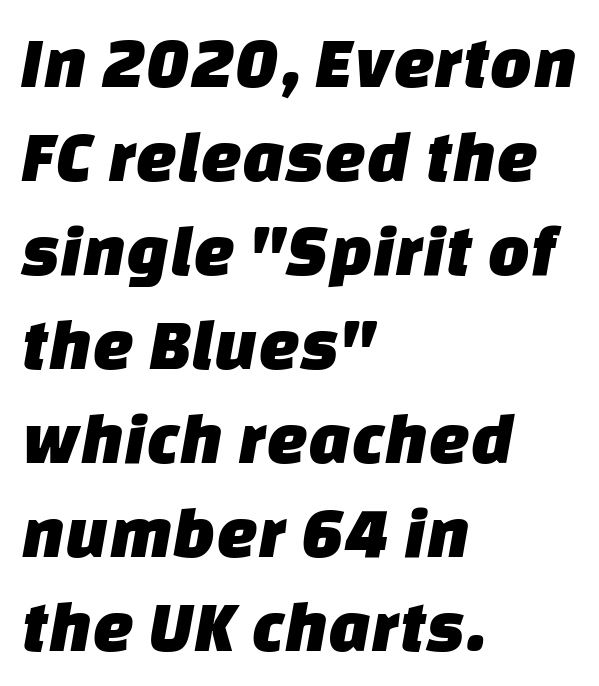
The image shows 74 px sans-serif type; set left-aligned, normal line spacing (1.27x), normal letter spacing, not underlined; low stroke contrast and a large x-height.
